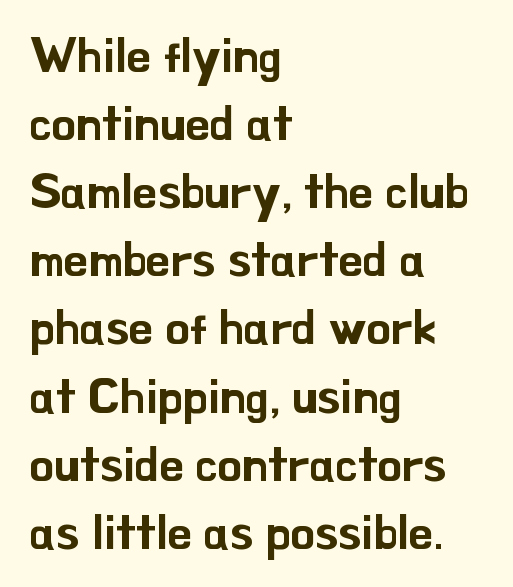
Posture: upright roman. I'd call this a sans setting — the letters go barefoot. The words here are not underlined. The tracking reads as untouched default to a designer's eye.
